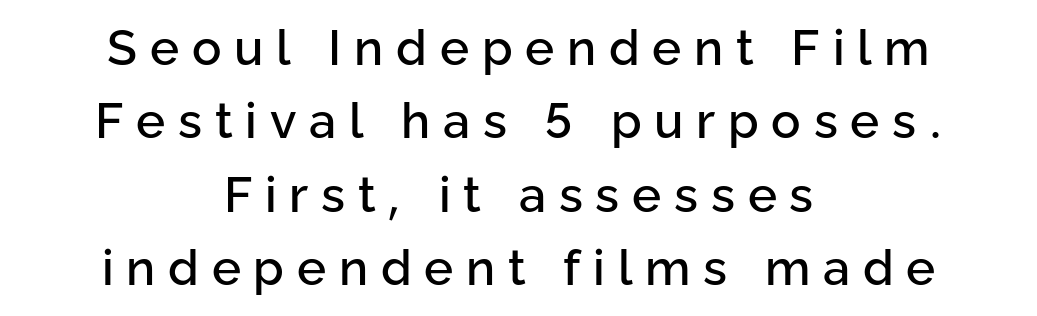
Q: Is the text italic (slanted)? A: No, it is upright.
Q: Is the typeface a serif or a sans-serif typeface? A: Sans-serif.
Q: Is the text underlined? A: No.
Q: How is the paragraph aligned? A: Centered.
Q: Is the spacing between letters normal or unusually wide? A: Unusually wide.
Q: Is the spacing between lines tight, normal or loose? A: Normal.
Q: Width (condensed, normal, or wide)? A: Normal.
Q: Stroke contrast? A: Low.
Q: x-height? A: Medium.
Q: Monospaced? A: No.
